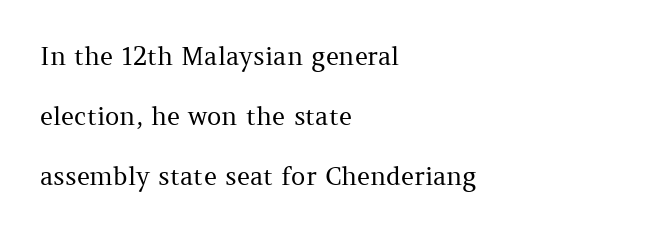
Tall strokes in this sample are plumb rather than angled. Weight: in the light-to-regular range. Notice the wide empty band between every row — that's loose leading. The passage is arranged the way most books set body copy — flush left. Here the glyphs are tracked normally, forming tight word shapes.
